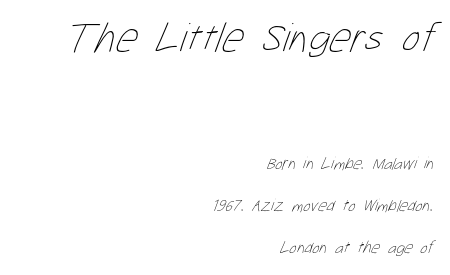
This sample has the flowing, uneven cadence of proportional lettering. No extra ink here — the face is not bold. One glance says open: line gaps are wider than usual. This rendering leaves character spacing at its baseline value.
